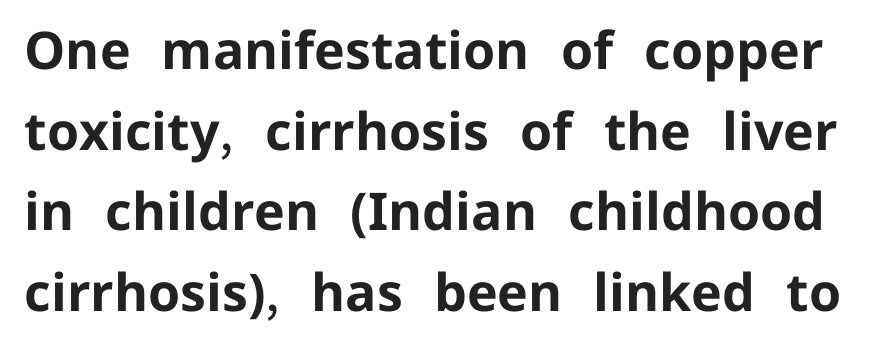
The image shows 52 px bold sans-serif type, upright; set normal line spacing (1.55x), normal letter spacing, not underlined; low stroke contrast and a medium x-height.
